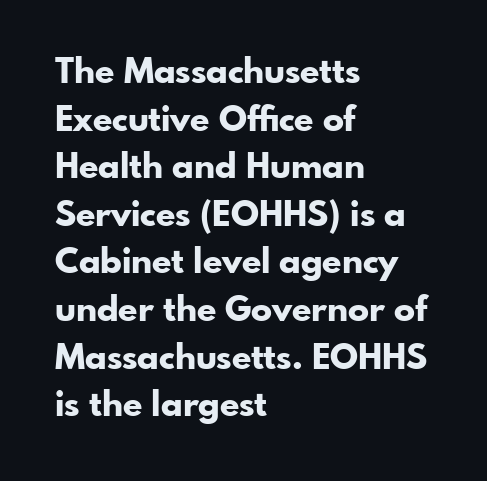
The image shows 35 px bold sans-serif type, upright; set left-aligned, normal line spacing (1.36x), normal letter spacing, not underlined; low stroke contrast and a small x-height.
